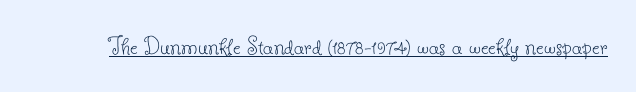
The image shows 27 px text type, upright; set normal letter spacing, underlined.
